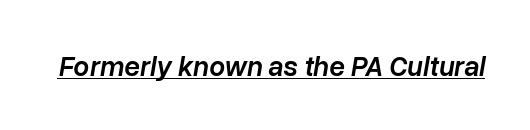
The image shows 28 px semibold type, italic (leaning right); set normal letter spacing, underlined; low stroke contrast and a medium x-height.
